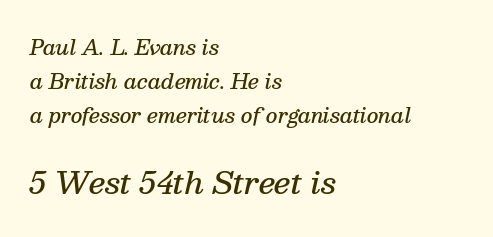
The image shows 30 px semibold serif type, italic (leaning right); set left-aligned, normal line spacing (1.7x), normal letter spacing, not underlined; the second (bottom) block is 1.5x larger; medium stroke contrast and a medium x-height.
